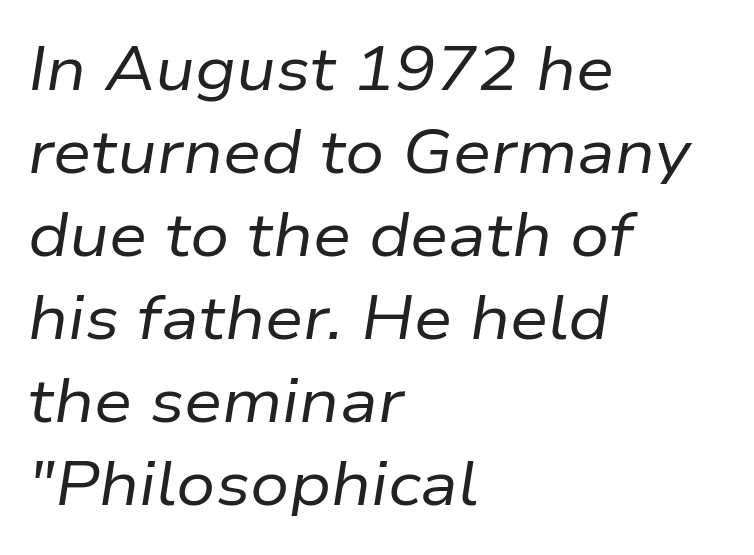
The image shows 61 px regular-weight type, italic (leaning right); set left-aligned, normal line spacing (1.36x), normal letter spacing, not underlined; low stroke contrast and a medium x-height.
